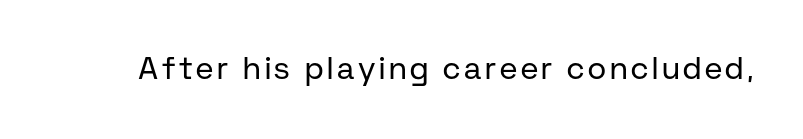
The image shows 31 px regular-weight sans-serif type, upright; set not underlined; low stroke contrast and a medium x-height.
